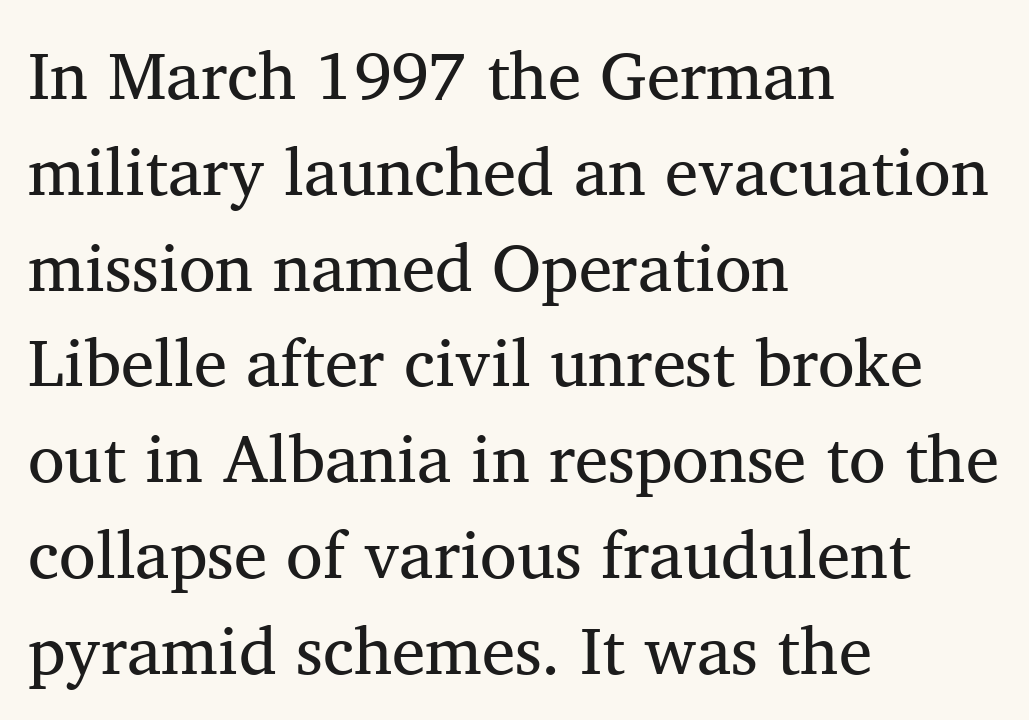
Q: Is the typeface a serif or a sans-serif typeface? A: Serif.
Q: Is the text underlined? A: No.
Q: How is the paragraph aligned? A: Left-aligned.
Q: Is the spacing between letters normal or unusually wide? A: Normal.
Q: Is the spacing between lines tight, normal or loose? A: Normal.
Q: Width (condensed, normal, or wide)? A: Normal.
Q: Stroke contrast? A: Medium.
Q: x-height? A: Medium.
Q: Monospaced? A: No.
